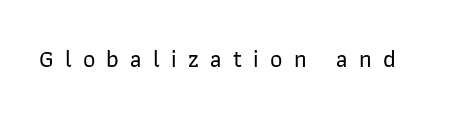
The image shows 24 px text type, upright; set unusually wide letter spacing (+0.47 em), not underlined.
